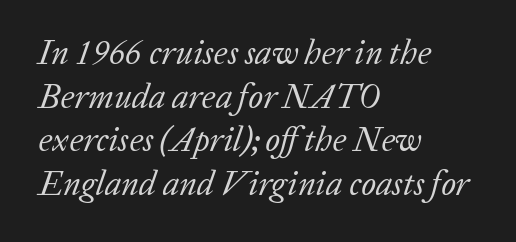
Q: Is the text bold? A: No.
Q: Is the text italic (slanted)? A: Yes, it leans right by about 20 degrees.
Q: Is the typeface a serif or a sans-serif typeface? A: Serif.
Q: Is the text underlined? A: No.
Q: How is the paragraph aligned? A: Left-aligned.
Q: Is the spacing between letters normal or unusually wide? A: Normal.
Q: Is the spacing between lines tight, normal or loose? A: Normal.
Q: Width (condensed, normal, or wide)? A: Normal.
Q: Stroke contrast? A: Low.
Q: x-height? A: Medium.
Q: Monospaced? A: No.
